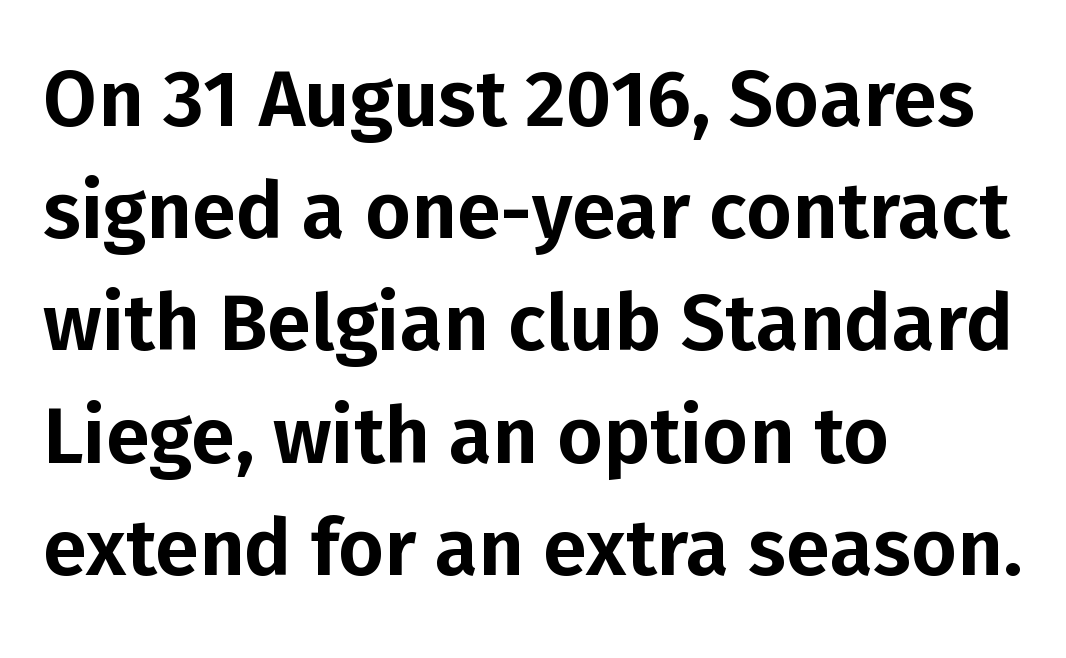
The image shows 79 px sans-serif type, upright; set left-aligned, normal line spacing (1.42x), normal letter spacing, not underlined; low stroke contrast and a medium x-height.
